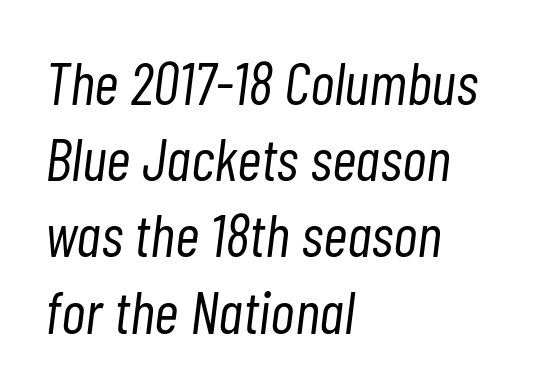
The image shows 60 px light, condensed type, italic (leaning right); set left-aligned, normal line spacing (1.27x), normal letter spacing, not underlined; low stroke contrast and a medium x-height.
